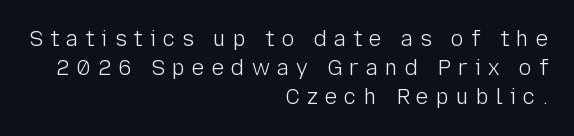
{"italic": "no", "bold": "no", "underline": "no", "align": "right", "line_spacing": "normal", "line_spacing_ratio": 1.37, "letter_spacing": "wide", "letter_spacing_em": 0.34, "glyph_px": 21}
